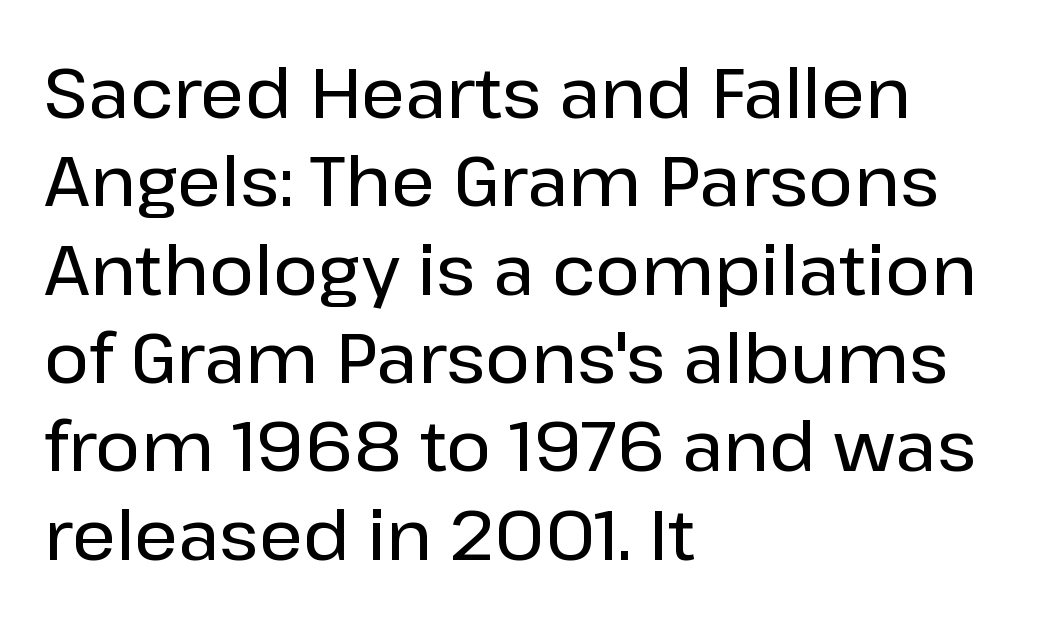
Q: Is the text italic (slanted)? A: No, it is upright.
Q: Is the typeface a serif or a sans-serif typeface? A: Sans-serif.
Q: Is the text underlined? A: No.
Q: How is the paragraph aligned? A: Left-aligned.
Q: Is the spacing between letters normal or unusually wide? A: Normal.
Q: Is the spacing between lines tight, normal or loose? A: Normal.
Q: Width (condensed, normal, or wide)? A: Normal.
Q: Stroke contrast? A: Low.
Q: x-height? A: Medium.
Q: Monospaced? A: No.
